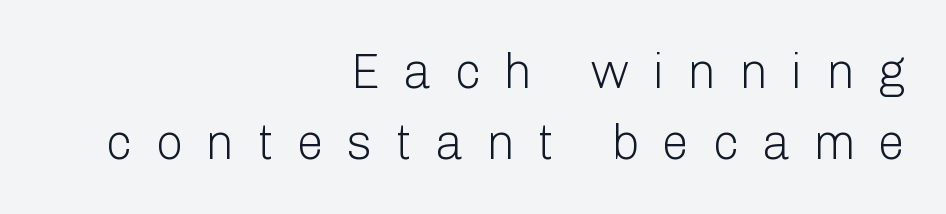
The image shows 49 px light sans-serif type, upright; set right-aligned, normal line spacing (1.45x), unusually wide letter spacing (+0.46 em), not underlined; low stroke contrast and a medium x-height.
